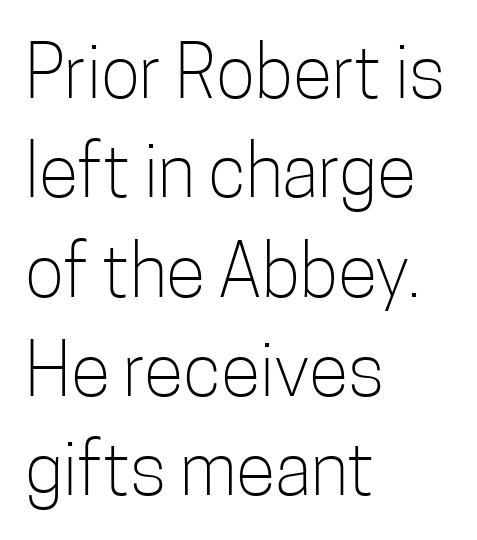
Q: Is the text bold? A: No.
Q: Is the text italic (slanted)? A: No, it is upright.
Q: Is the typeface a serif or a sans-serif typeface? A: Sans-serif.
Q: Is the text underlined? A: No.
Q: How is the paragraph aligned? A: Left-aligned.
Q: Is the spacing between letters normal or unusually wide? A: Normal.
Q: Is the spacing between lines tight, normal or loose? A: Normal.
Q: Width (condensed, normal, or wide)? A: Condensed.
Q: Stroke contrast? A: Low.
Q: x-height? A: Medium.
Q: Monospaced? A: No.
